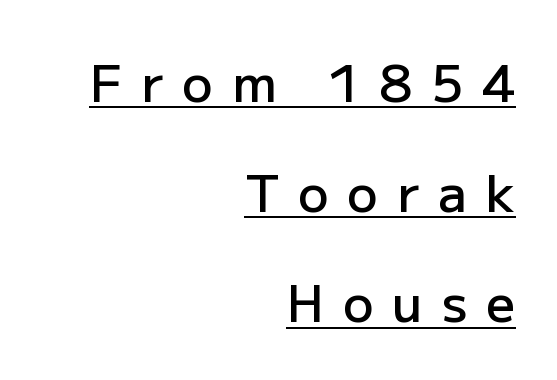
The image shows 51 px semibold sans-serif type, upright; set right-aligned, loose line spacing (2.16x), unusually wide letter spacing (+0.37 em), underlined; low stroke contrast and a medium x-height.
